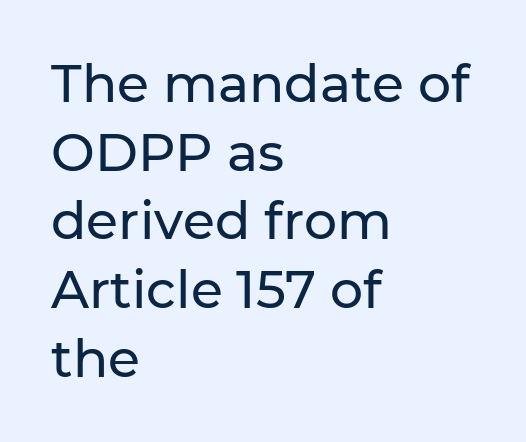
{"serif": "no", "italic": "no", "width": "normal", "stroke_contrast": "low", "x_height": "medium", "monospaced": "no", "underline": "no", "align": "left", "line_spacing": "normal", "line_spacing_ratio": 1.32, "letter_spacing": "normal", "letter_spacing_em": 0.0, "glyph_px": 52}
